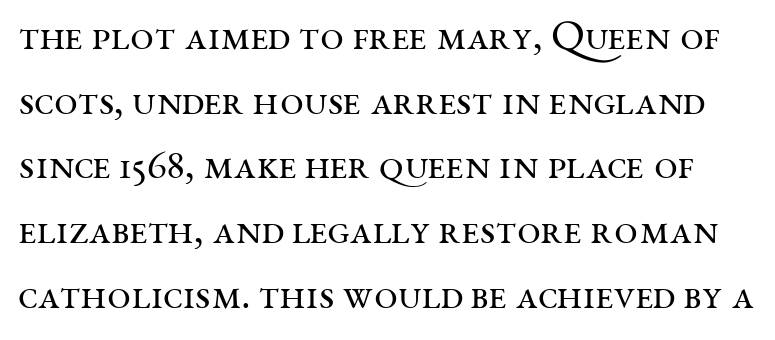
The image shows 42 px regular-weight, wide serif type, upright; set normal line spacing (1.54x), normal letter spacing, not underlined; medium stroke contrast and a large x-height.
